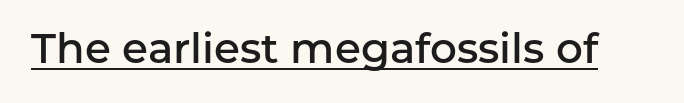
Q: Is the text bold? A: Semi-bold.
Q: Is the text italic (slanted)? A: No, it is upright.
Q: Is the typeface a serif or a sans-serif typeface? A: Sans-serif.
Q: Is the text underlined? A: Yes.
Q: Is the spacing between letters normal or unusually wide? A: Normal.
Q: Width (condensed, normal, or wide)? A: Normal.
Q: Stroke contrast? A: Low.
Q: x-height? A: Medium.
Q: Monospaced? A: No.
